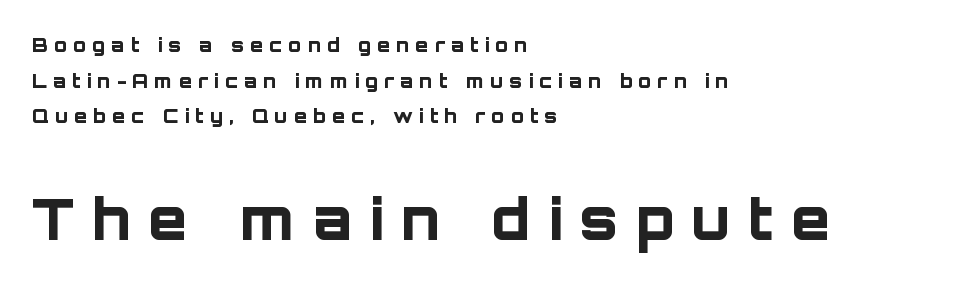
The image shows 56 px bold sans-serif type, upright; set left-aligned, line spacing 1.87x, unusually wide letter spacing (+0.32 em), not underlined; the second (bottom) block is 2.95x larger; low stroke contrast and a large x-height.
